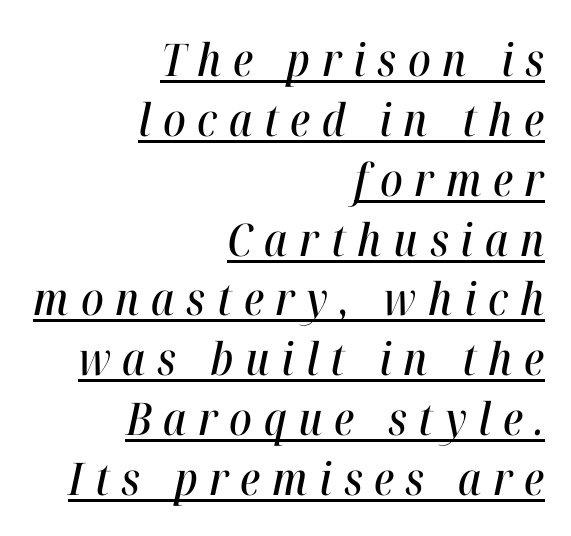
Q: Is the text italic (slanted)? A: Yes, it leans right by about 12 degrees.
Q: Is the text underlined? A: Yes.
Q: How is the paragraph aligned? A: Right-aligned.
Q: Is the spacing between letters normal or unusually wide? A: Unusually wide.
Q: Is the spacing between lines tight, normal or loose? A: Normal.
Q: Width (condensed, normal, or wide)? A: Condensed.
Q: Stroke contrast? A: High.
Q: x-height? A: Medium.
Q: Monospaced? A: No.
